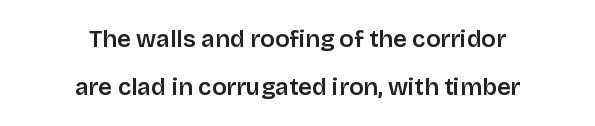
Q: Is the text italic (slanted)? A: No, it is upright.
Q: Is the text underlined? A: No.
Q: How is the paragraph aligned? A: Centered.
Q: Is the spacing between letters normal or unusually wide? A: Normal.
Q: Is the spacing between lines tight, normal or loose? A: Loose.
